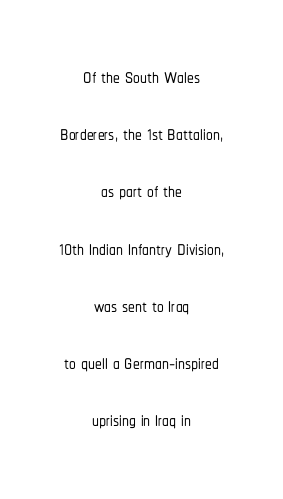
These lines keep a tight, regular rhythm from letter to letter. The lettering stays uniformly vertical, giving the passage a roman look. The lines are spread far apart with generous leading. One-word summary of the alignment: center. The foot of each line stays bare and open.
